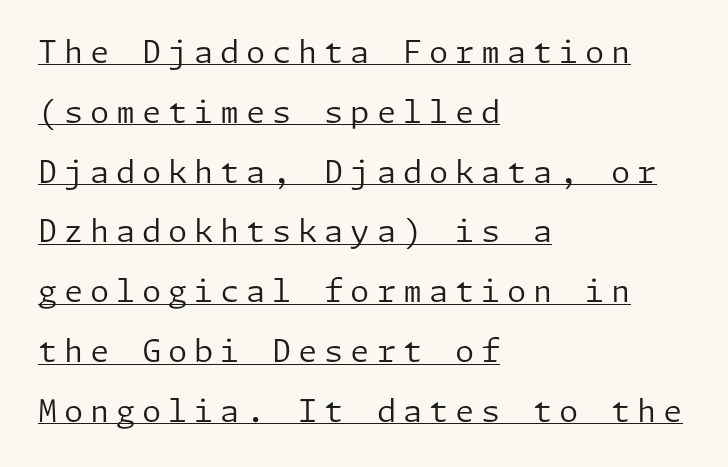
Q: Is the text bold? A: No.
Q: Is the text italic (slanted)? A: No, it is upright.
Q: Is the typeface a serif or a sans-serif typeface? A: Sans-serif.
Q: Is the text underlined? A: Yes.
Q: How is the paragraph aligned? A: Left-aligned.
Q: Is the spacing between letters normal or unusually wide? A: Unusually wide.
Q: Is the spacing between lines tight, normal or loose? A: Loose.
Q: Width (condensed, normal, or wide)? A: Normal.
Q: Stroke contrast? A: Low.
Q: x-height? A: Medium.
